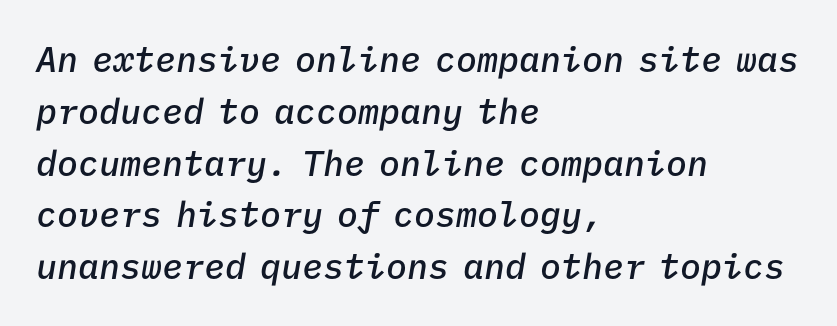
{"italic": "yes", "lean": "right", "slant_degrees": 9, "bold": "semi", "weight": "semibold", "width": "normal", "stroke_contrast": "low", "x_height": "medium", "monospaced": "yes", "underline": "no", "align": "left", "line_spacing": "normal", "line_spacing_ratio": 1.48, "letter_spacing": "normal", "letter_spacing_em": 0.0, "glyph_px": 35}
